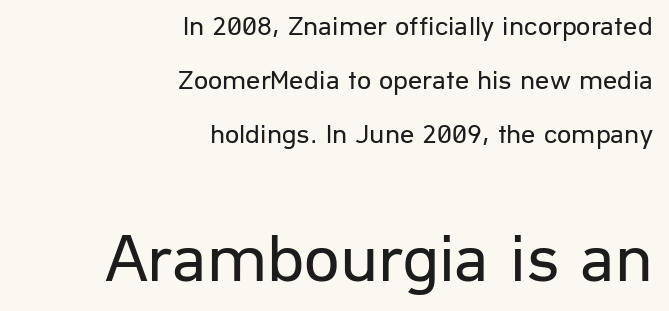
The image shows 70 px regular-weight sans-serif type, upright; set right-aligned, loose line spacing (1.93x), normal letter spacing, not underlined; the second (bottom) block is 2.5x larger; low stroke contrast and a medium x-height.
